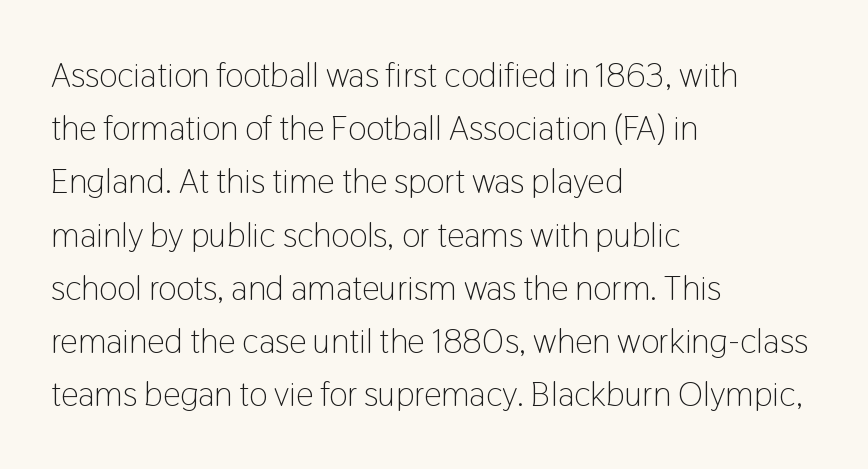
Q: Is the text bold? A: No.
Q: Is the text italic (slanted)? A: No, it is upright.
Q: Is the typeface a serif or a sans-serif typeface? A: Sans-serif.
Q: Is the text underlined? A: No.
Q: How is the paragraph aligned? A: Left-aligned.
Q: Is the spacing between letters normal or unusually wide? A: Normal.
Q: Is the spacing between lines tight, normal or loose? A: Normal.
Q: Width (condensed, normal, or wide)? A: Condensed.
Q: Stroke contrast? A: Low.
Q: x-height? A: Medium.
Q: Monospaced? A: No.
